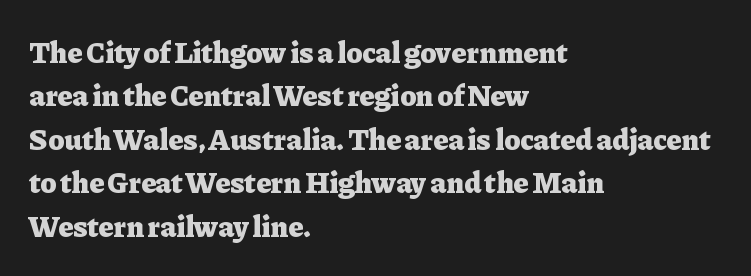
Q: Is the text bold? A: Yes.
Q: Is the text italic (slanted)? A: No, it is upright.
Q: Is the typeface a serif or a sans-serif typeface? A: Serif.
Q: Is the text underlined? A: No.
Q: How is the paragraph aligned? A: Left-aligned.
Q: Is the spacing between letters normal or unusually wide? A: Normal.
Q: Is the spacing between lines tight, normal or loose? A: Normal.
Q: Width (condensed, normal, or wide)? A: Normal.
Q: Stroke contrast? A: Low.
Q: x-height? A: Medium.
Q: Monospaced? A: No.
